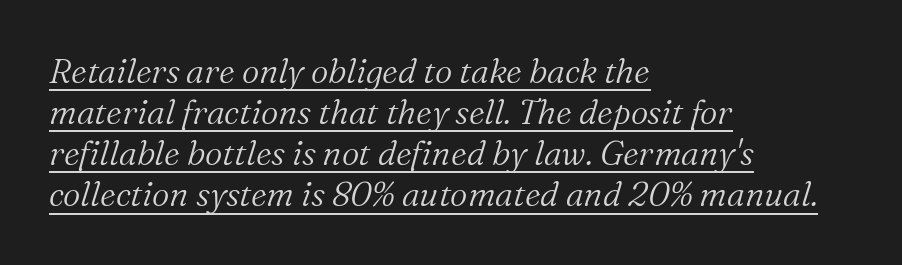
The image shows 34 px light serif type, italic (leaning right); set left-aligned, line spacing 1.21x, normal letter spacing, underlined; medium stroke contrast and a medium x-height.
